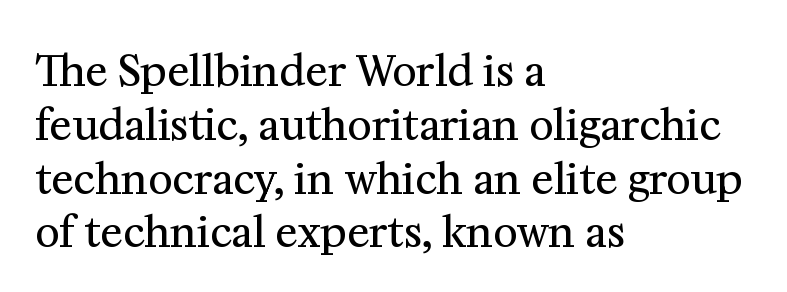
Baseline-to-baseline distance is the conventional proportion of letter height. Here the glyphs are tracked normally, forming tight word shapes. The face used here is seriffed, in the tradition of book romans. Vertical stems look standard width or narrower in stroke. The face used here is proportionally spaced, like ordinary book or web type.
